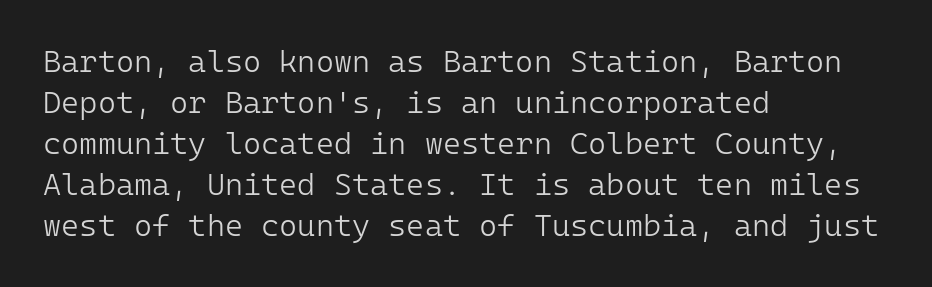
Q: Is the text bold? A: No.
Q: Is the text italic (slanted)? A: No, it is upright.
Q: Is the typeface a serif or a sans-serif typeface? A: Sans-serif.
Q: Is the text underlined? A: No.
Q: How is the paragraph aligned? A: Left-aligned.
Q: Is the spacing between letters normal or unusually wide? A: Normal.
Q: Is the spacing between lines tight, normal or loose? A: Normal.
Q: Width (condensed, normal, or wide)? A: Normal.
Q: Stroke contrast? A: Low.
Q: x-height? A: Medium.
Q: Monospaced? A: Yes.
